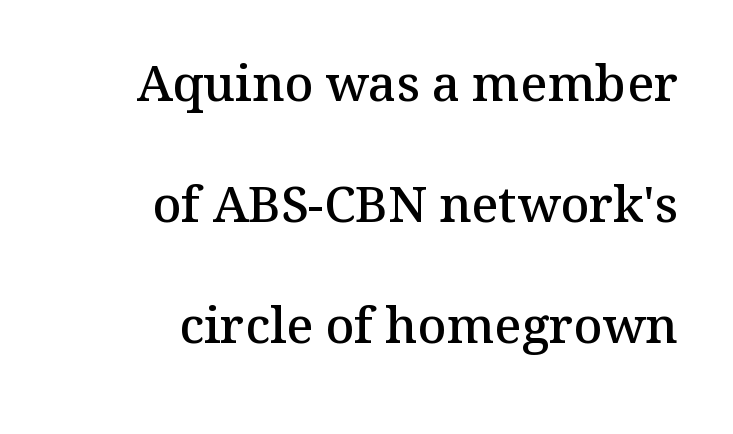
A student would call this right alignment; a typographer would say flush right, rag left. Does the weight exceed regular? Yes, but only to semibold. Glyph-to-glyph distance matches everyday printed text. Does the leading feel generous? Absolutely, it's lavish. Here the designer chose a conventional face with non-uniform glyph widths. What kind of face is this? One with serifs.
